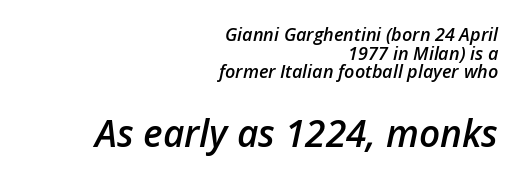
{"italic": "yes", "lean": "right", "slant_degrees": 12, "bold": "semi", "weight": "semibold", "width": "normal", "stroke_contrast": "low", "x_height": "medium", "monospaced": "no", "underline": "no", "align": "right", "line_spacing": "tight", "line_spacing_ratio": 1.04, "letter_spacing": "normal", "letter_spacing_em": 0.0, "larger_block": "second", "size_ratio": 2.06, "glyph_px": 37}
